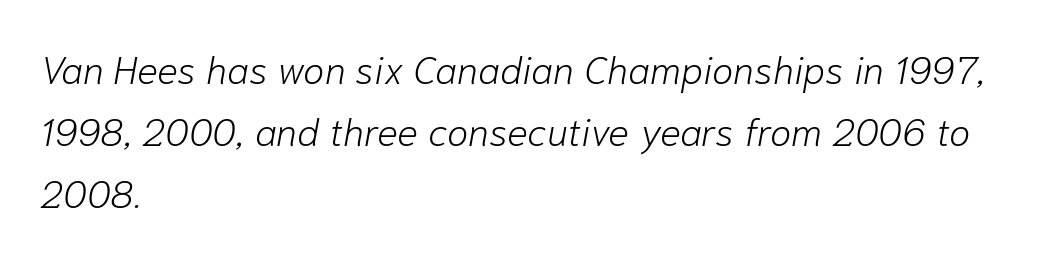
Q: Is the text bold? A: No.
Q: Is the text italic (slanted)? A: Yes, it leans right by about 10 degrees.
Q: Is the text underlined? A: No.
Q: How is the paragraph aligned? A: Left-aligned.
Q: Is the spacing between letters normal or unusually wide? A: Normal.
Q: Is the spacing between lines tight, normal or loose? A: Normal.
Q: Width (condensed, normal, or wide)? A: Normal.
Q: Stroke contrast? A: Low.
Q: x-height? A: Medium.
Q: Monospaced? A: No.
